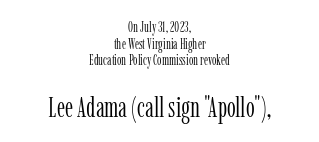
Style check: upright. Old-style or modern, the face here clearly has serifs. Honestly, there is no underline to notice here at all. The face used here is proportionally spaced, like ordinary book or web type.
